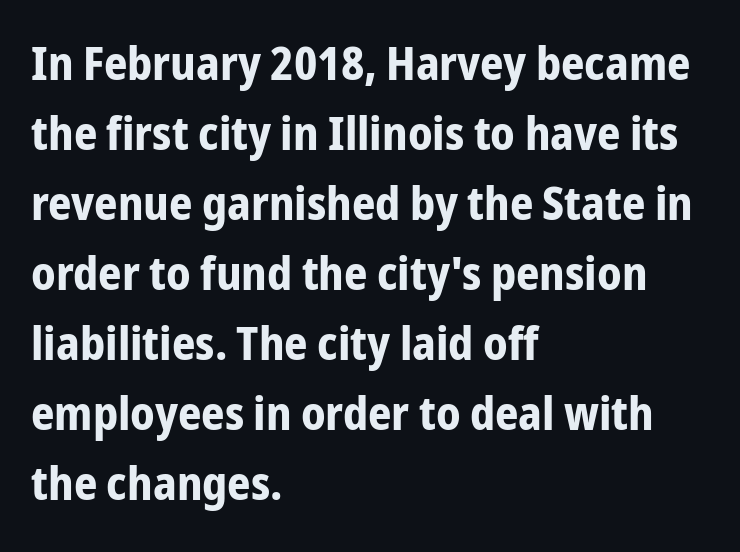
The image shows 46 px bold, condensed sans-serif type, upright; set left-aligned, normal line spacing (1.52x), normal letter spacing, not underlined; low stroke contrast and a medium x-height.
